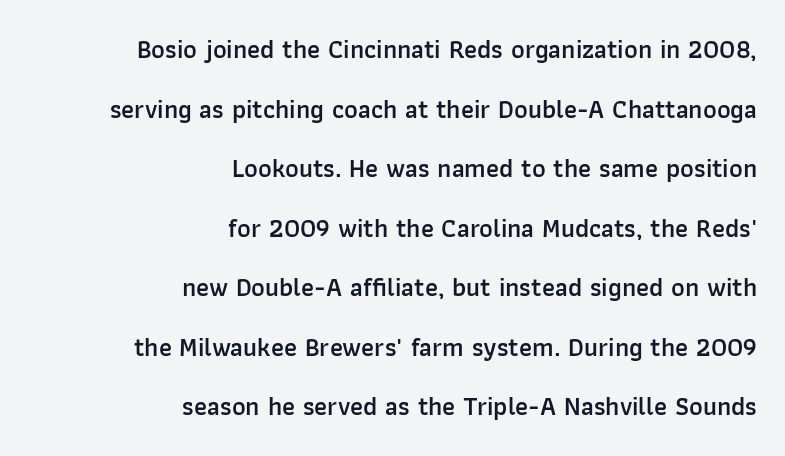
The space directly below the letters is spotless. A student would call this right alignment; a typographer would say flush right, rag left. No italicization has been applied; the sample stays upright. I'd describe the lettering as semibold — firm but not a full bold.
